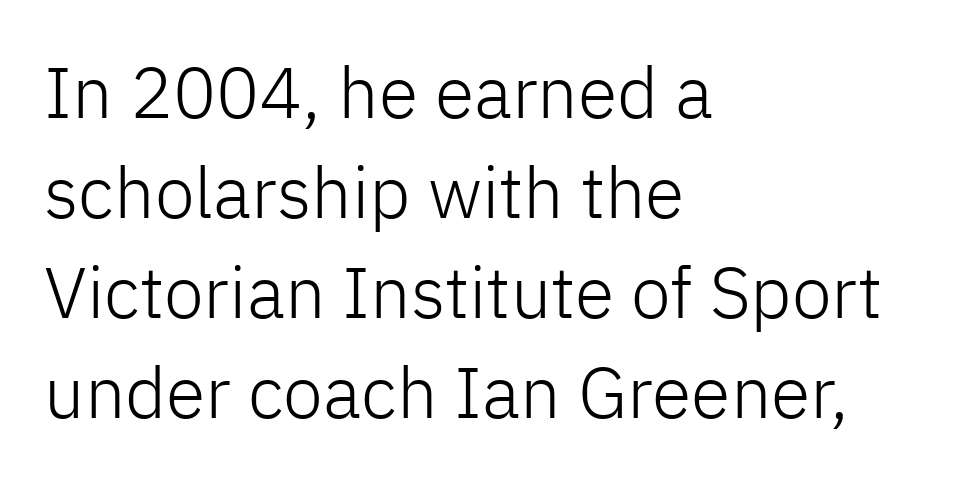
Q: Is the text bold? A: No.
Q: Is the text italic (slanted)? A: No, it is upright.
Q: Is the typeface a serif or a sans-serif typeface? A: Sans-serif.
Q: Is the text underlined? A: No.
Q: How is the paragraph aligned? A: Left-aligned.
Q: Is the spacing between letters normal or unusually wide? A: Normal.
Q: Is the spacing between lines tight, normal or loose? A: Normal.
Q: Width (condensed, normal, or wide)? A: Normal.
Q: Stroke contrast? A: Low.
Q: x-height? A: Medium.
Q: Monospaced? A: No.
